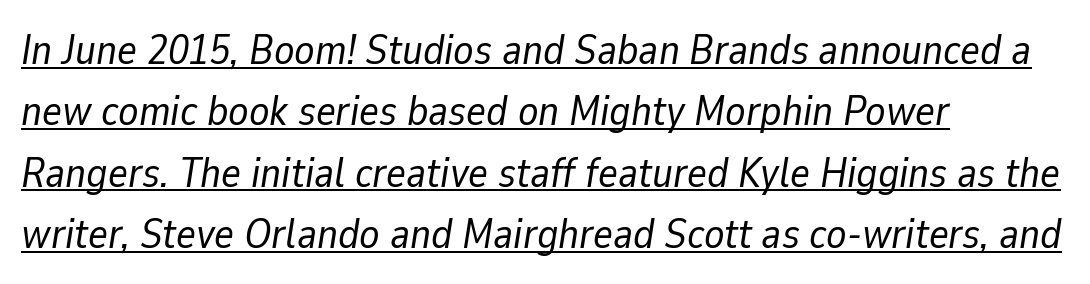
Q: Is the text bold? A: No.
Q: Is the text italic (slanted)? A: Yes, it leans right by about 9 degrees.
Q: Is the text underlined? A: Yes.
Q: How is the paragraph aligned? A: Left-aligned.
Q: Is the spacing between letters normal or unusually wide? A: Normal.
Q: Is the spacing between lines tight, normal or loose? A: Normal.
Q: Width (condensed, normal, or wide)? A: Normal.
Q: Stroke contrast? A: Low.
Q: x-height? A: Medium.
Q: Monospaced? A: No.
